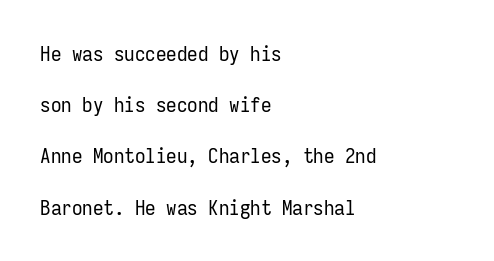
These lines were composed using upright roman letters. Caption: face not bold, strokes unweighted. A typesetter would call this zero additional tracking. The glyphs are unaccompanied by any horizontal stroke below them. Casual observation: everything's shoved over to the left.
